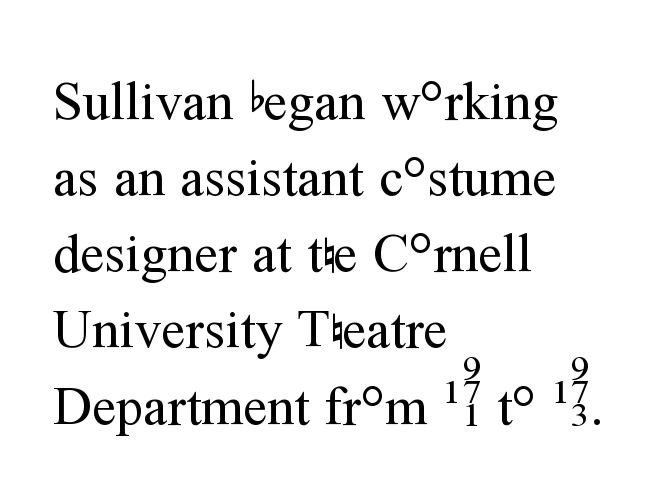
Decoration check: the copy has no underline. The letters sit at their default tracking, neither squeezed nor spread. Examine the stroke ends and you'll spot serifs. Weight: in the light-to-regular range. Each letter keeps its own natural width here, so spacing adapts to shape.
